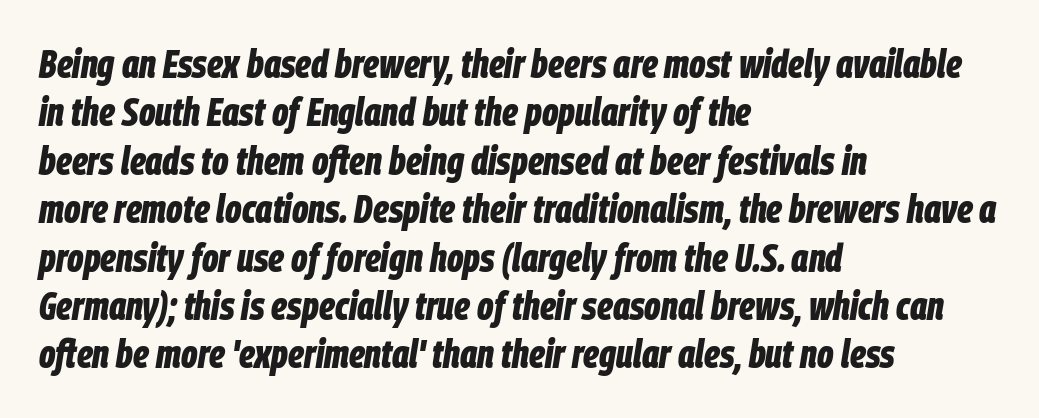
The image shows 40 px bold, condensed type, italic (leaning right); set left-aligned, line spacing 1.21x, normal letter spacing, not underlined; low stroke contrast and a large x-height.
